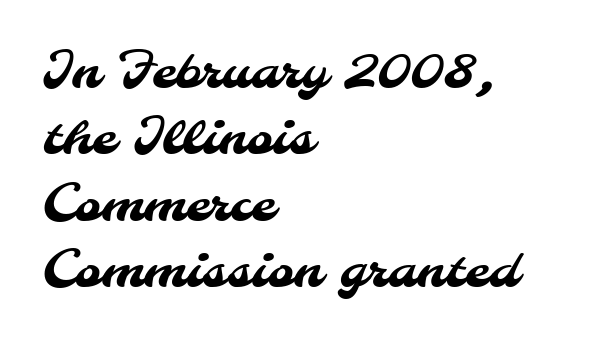
The image shows 50 px sans-serif type; set left-aligned, normal line spacing (1.33x), normal letter spacing, not underlined; medium stroke contrast and a small x-height.
